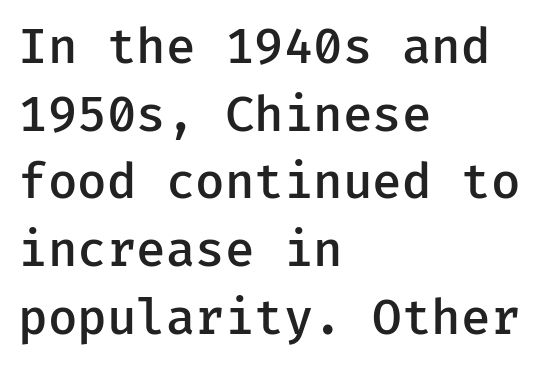
Default kerning and tracking; the words read as compact shapes. The leading is moderate, giving the passage an even texture. Horizontal alignment here is leftward, the default for most running prose. The passage shown is typeset with a sans-serif family.
